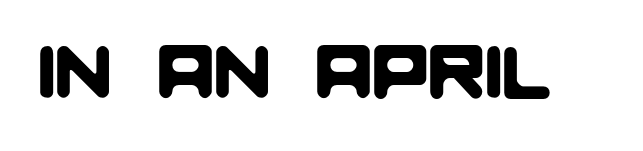
Q: Is the typeface a serif or a sans-serif typeface? A: Sans-serif.
Q: Is the text underlined? A: No.
Q: Is the spacing between letters normal or unusually wide? A: Normal.
Q: Width (condensed, normal, or wide)? A: Normal.
Q: Stroke contrast? A: Low.
Q: x-height? A: Large.
Q: Monospaced? A: No.
